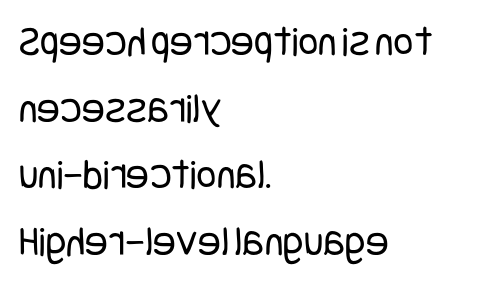
The ragged edge is on the right, which tells us the setting is flush left. The designer left line spacing at the default. Letters have the restrained weight of plain body copy at most. You can tell it's not italic because the verticals are truly vertical. A sans-serif font was chosen for this passage.
